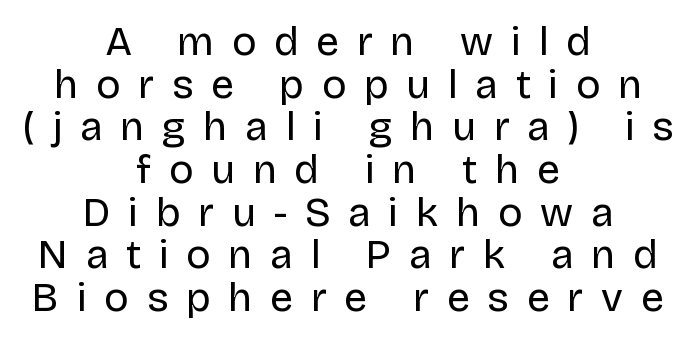
The image shows 41 px regular-weight sans-serif type, upright; set centered, tight line spacing (1.04x), unusually wide letter spacing (+0.43 em), not underlined; low stroke contrast and a large x-height.
